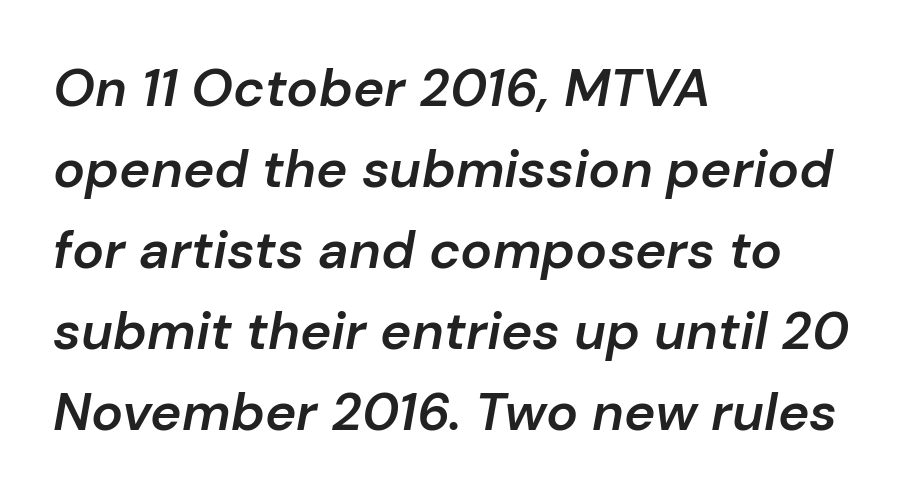
The passage shown is typed in a proportional face where columns would drift. Typographic density is moderately raised because the face is semibold. The face used here is rendered with its standard letterfit. A classic flush-left, rag-right setting is used for this passage. Unmarked baselines from the first word to the last. Normally led — the rows are evenly, conventionally spaced.
